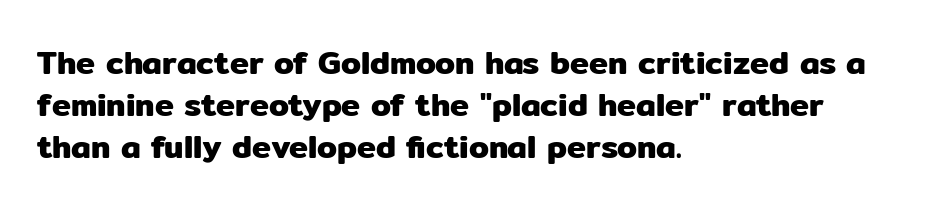
Q: Is the text italic (slanted)? A: No, it is upright.
Q: Is the typeface a serif or a sans-serif typeface? A: Sans-serif.
Q: Is the text underlined? A: No.
Q: How is the paragraph aligned? A: Left-aligned.
Q: Is the spacing between letters normal or unusually wide? A: Normal.
Q: Is the spacing between lines tight, normal or loose? A: Normal.
Q: Width (condensed, normal, or wide)? A: Normal.
Q: Stroke contrast? A: Low.
Q: x-height? A: Medium.
Q: Monospaced? A: No.
